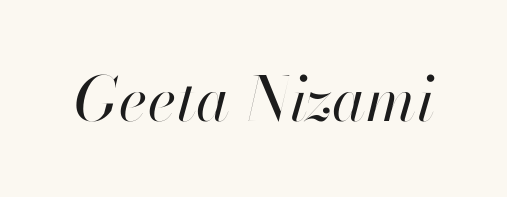
{"italic": "yes", "lean": "right", "slant_degrees": 13, "bold": "no", "weight": "regular", "width": "normal", "stroke_contrast": "high", "x_height": "small", "monospaced": "no", "underline": "no", "letter_spacing": "normal", "letter_spacing_em": 0.0, "glyph_px": 62}
